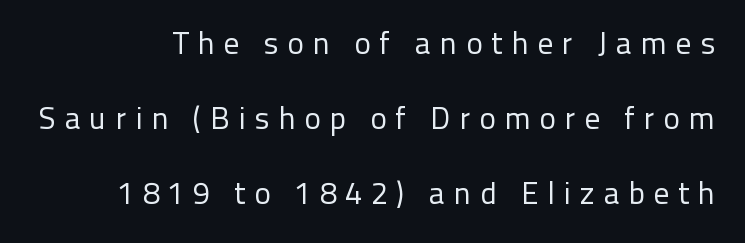
Note the varied advance widths — an 'i' is clearly narrower than an 'm'. The glyphs are unaccompanied by any horizontal stroke below them. A sans-serif font was chosen for this passage. The font sits on the lighter half of the weight spectrum, regular included.
